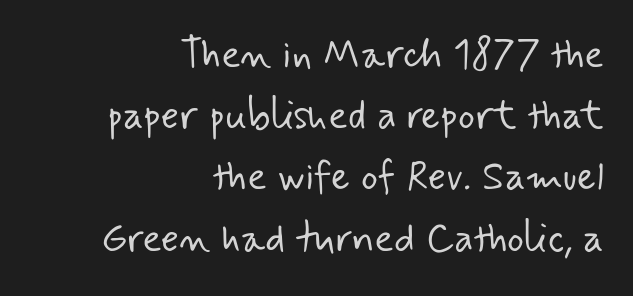
The image shows 40 px light sans-serif type; set right-aligned, normal line spacing (1.53x), normal letter spacing, not underlined; low stroke contrast and a small x-height.
